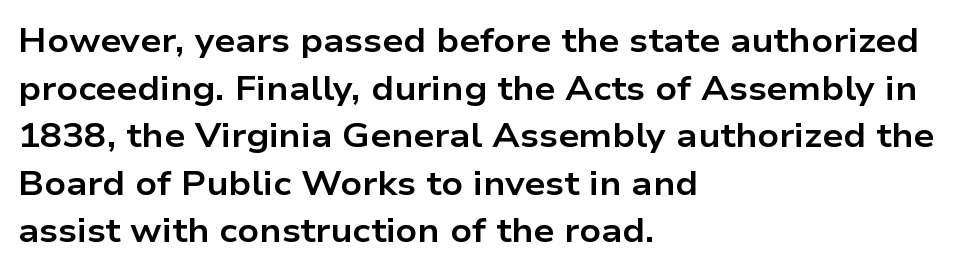
Italic? Not at all — the glyphs are vertical. Notice how descenders clear the ascenders below comfortably — that's standard leading. To sum up the face: it is a sans, with no serifs. A full-strength bold gives these letters their thick strokes. No extra tracking has been applied to these lines.
